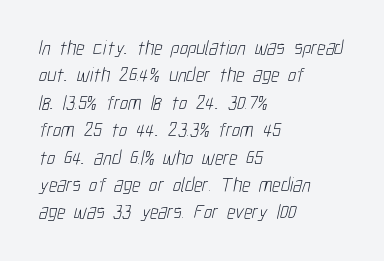
Heaviness? Minimal to ordinary, like unemphasized prose. The passage shown has conventional tracking throughout. Glance below the letters and you will spot only blank space. These lines stack with their left ends in a neat column.
